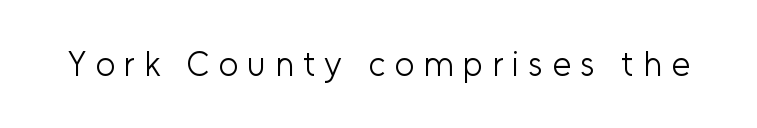
Display-style spreading of the glyphs; the letterfit is very open. The letters advance in unequal steps, a hallmark of proportional type. Does the lettering tilt? It doesn't — this is upright. The foot of each line stays bare and open.
